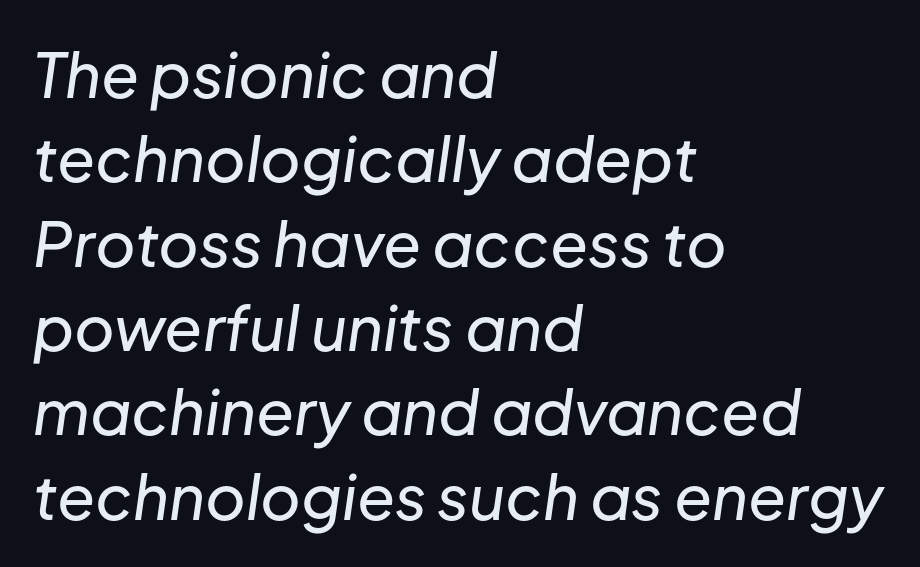
The image shows 62 px text type, italic (leaning right); set left-aligned, normal line spacing (1.36x), normal letter spacing, not underlined; low stroke contrast and a medium x-height.
